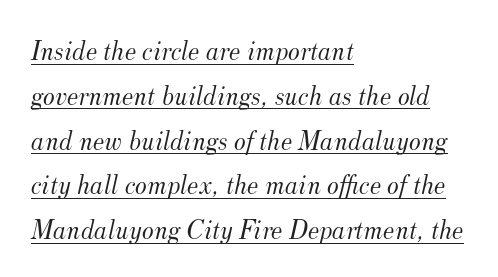
Q: Is the text bold? A: No.
Q: Is the text italic (slanted)? A: Yes, it leans right by about 12 degrees.
Q: Is the typeface a serif or a sans-serif typeface? A: Serif.
Q: Is the text underlined? A: Yes.
Q: How is the paragraph aligned? A: Left-aligned.
Q: Is the spacing between letters normal or unusually wide? A: Normal.
Q: Is the spacing between lines tight, normal or loose? A: Normal.
Q: Width (condensed, normal, or wide)? A: Normal.
Q: Stroke contrast? A: Medium.
Q: x-height? A: Small.
Q: Monospaced? A: No.
